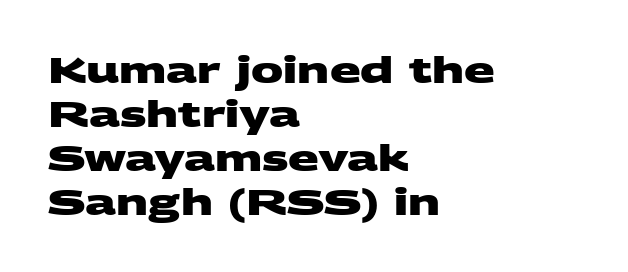
Here the glyphs are tracked normally, forming tight word shapes. This sample has the flowing, uneven cadence of proportional lettering. I'd describe the lettering as bold — thick and assertive. Notice how the passage keeps a crisp vertical edge on the left only. Note: no serifs on the glyphs. The foot of each line stays bare and open.
